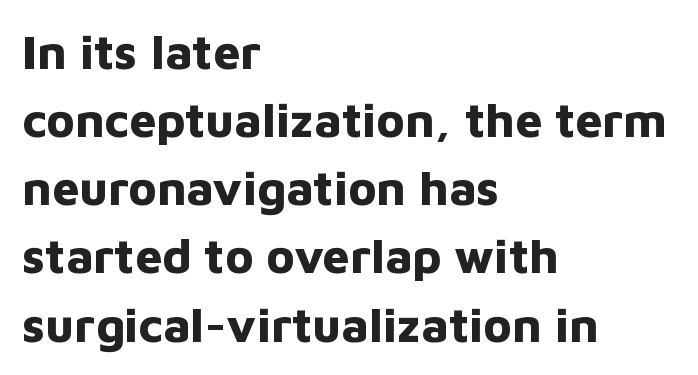
{"serif": "no", "italic": "no", "bold": "yes", "weight": "bold", "width": "normal", "stroke_contrast": "low", "x_height": "medium", "monospaced": "no", "underline": "no", "align": "left", "line_spacing": "normal", "line_spacing_ratio": 1.42, "letter_spacing": "normal", "letter_spacing_em": 0.0, "glyph_px": 48}
